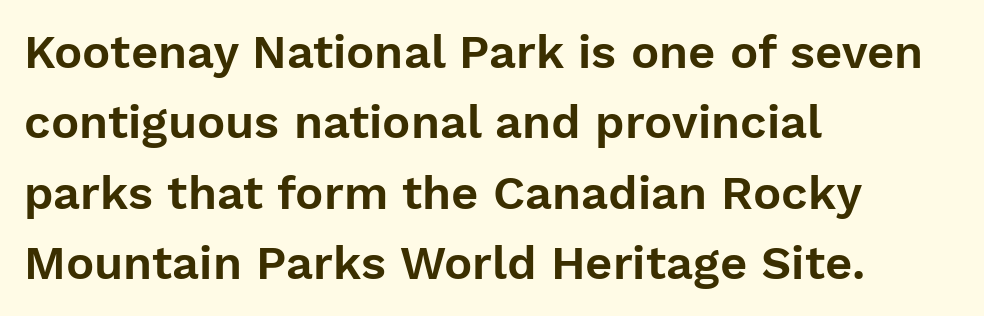
Q: Is the text italic (slanted)? A: No, it is upright.
Q: Is the typeface a serif or a sans-serif typeface? A: Sans-serif.
Q: Is the text underlined? A: No.
Q: How is the paragraph aligned? A: Left-aligned.
Q: Is the spacing between letters normal or unusually wide? A: Normal.
Q: Is the spacing between lines tight, normal or loose? A: Normal.
Q: Width (condensed, normal, or wide)? A: Normal.
Q: Stroke contrast? A: Low.
Q: x-height? A: Medium.
Q: Monospaced? A: No.
